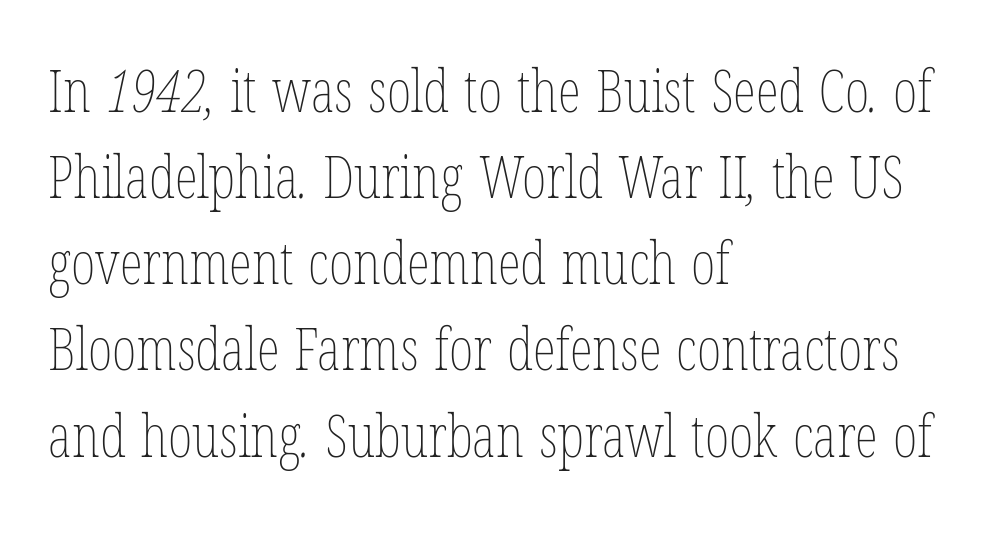
{"bold": "no", "weight": "thin", "width": "condensed", "stroke_contrast": "low", "x_height": "medium", "monospaced": "no", "underline": "no", "align": "left", "line_spacing": "normal", "line_spacing_ratio": 1.46, "letter_spacing": "normal", "letter_spacing_em": 0.0, "glyph_px": 59}
